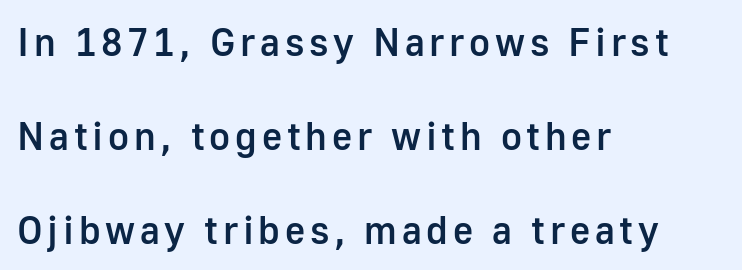
The image shows 39 px semibold sans-serif type, upright; set left-aligned, loose line spacing (2.41x), not underlined; low stroke contrast and a medium x-height.
